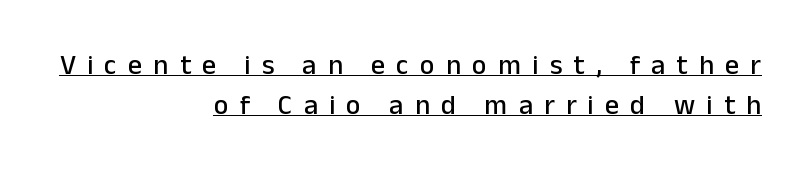
{"serif": "no", "italic": "no", "width": "normal", "stroke_contrast": "low", "x_height": "medium", "monospaced": "no", "underline": "yes", "align": "right", "line_spacing": "normal", "line_spacing_ratio": 1.42, "letter_spacing": "wide", "letter_spacing_em": 0.4, "glyph_px": 28}
